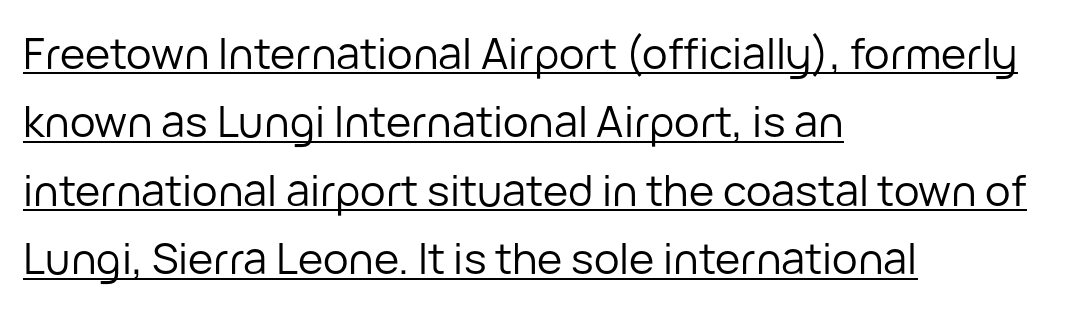
Serifs: no, the terminals of the letterforms are clean. The passage shown is typed in a proportional face where columns would drift. In terms of leading, this rendering sits right in the middle. Glance below the letters and you will spot a drawn line.
